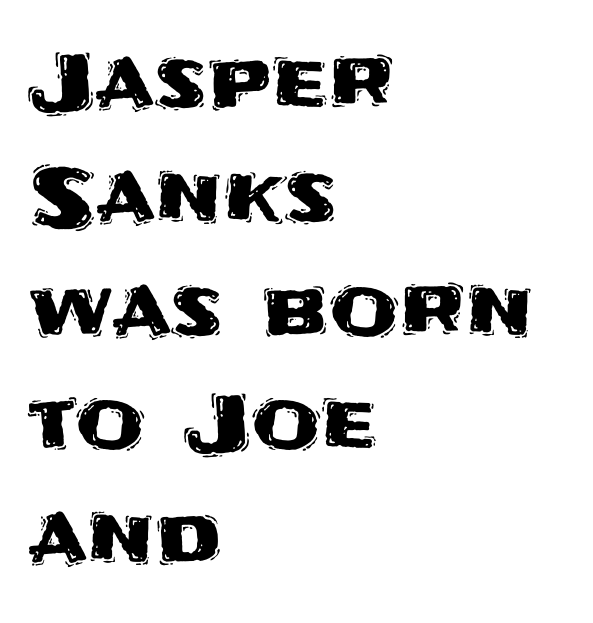
The image shows 79 px sans-serif type, upright; set left-aligned, normal line spacing (1.44x), normal letter spacing, not underlined; medium stroke contrast and a large x-height.
